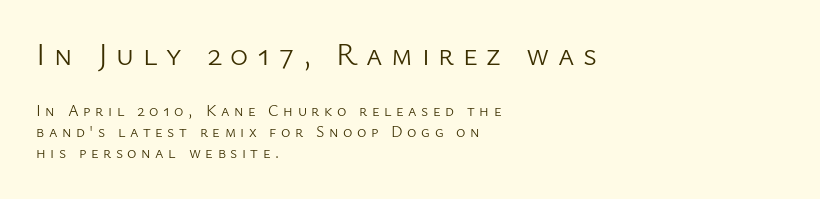
Q: Is the text bold? A: No.
Q: Is the text italic (slanted)? A: No, it is upright.
Q: Is the typeface a serif or a sans-serif typeface? A: Sans-serif.
Q: Is the text underlined? A: No.
Q: How is the paragraph aligned? A: Left-aligned.
Q: Is the spacing between letters normal or unusually wide? A: Unusually wide.
Q: Is the spacing between lines tight, normal or loose? A: Normal.
Q: Which block of text is set in a larger size, the first (top) or the second (bottom)? A: The first (top) one.
Q: Width (condensed, normal, or wide)? A: Normal.
Q: Stroke contrast? A: Low.
Q: x-height? A: Medium.
Q: Monospaced? A: No.
